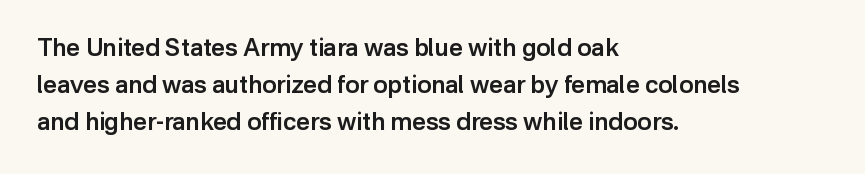
Q: Is the text bold? A: Semi-bold.
Q: Is the text italic (slanted)? A: No, it is upright.
Q: Is the text underlined? A: No.
Q: How is the paragraph aligned? A: Left-aligned.
Q: Is the spacing between letters normal or unusually wide? A: Normal.
Q: Is the spacing between lines tight, normal or loose? A: Normal.
